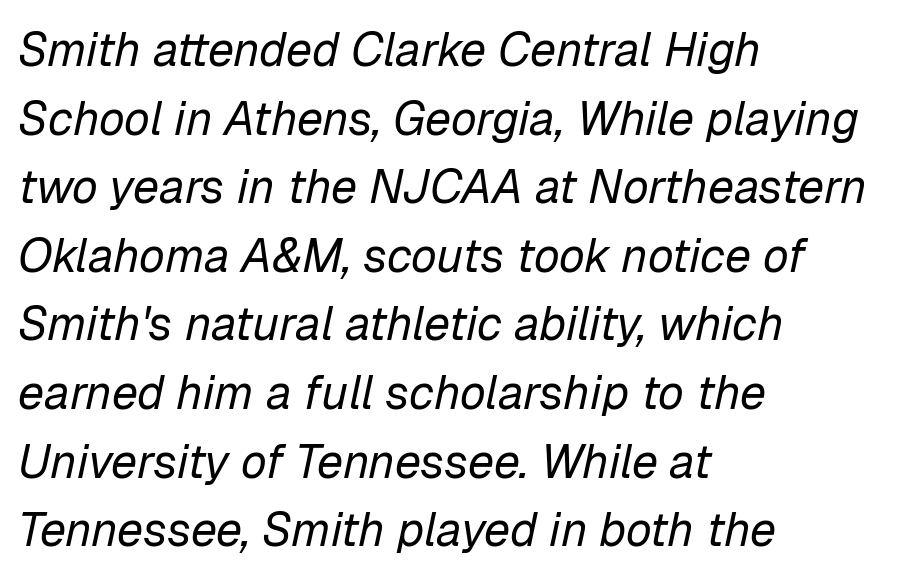
Looking at the ascenders, they clearly lean. Descenders are the only things crossing below the line. The passage shown is typed in a proportional face where columns would drift. Ink coverage per letter is moderate at most. The paragraph has a hard left edge and a soft right edge. Normally led — the rows are evenly, conventionally spaced.
